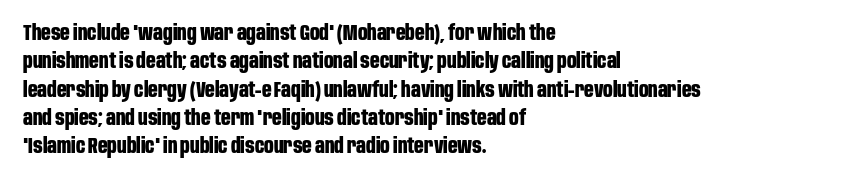
Q: Is the text bold? A: Yes.
Q: Is the text italic (slanted)? A: No, it is upright.
Q: Is the text underlined? A: No.
Q: How is the paragraph aligned? A: Left-aligned.
Q: Is the spacing between letters normal or unusually wide? A: Normal.
Q: Is the spacing between lines tight, normal or loose? A: Normal.
